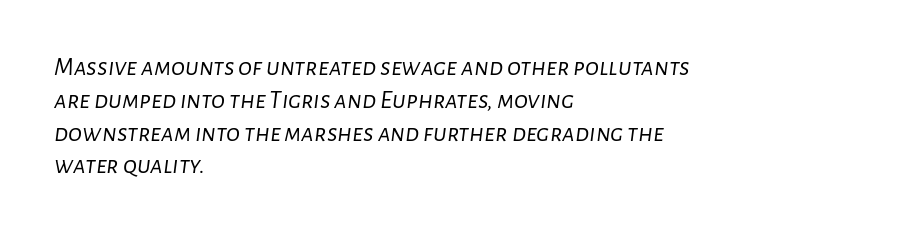
Where is the straight margin? On the left. Vertical stems look standard width or narrower in stroke. Descenders are the only things crossing below the line. If you drew a line through each stem, it would be angled. One glance says typical: line gaps are just what's usual. Short note: letters normally spaced.
